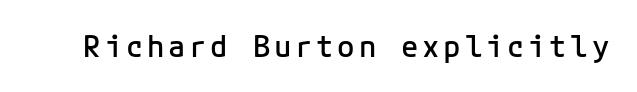
{"serif": "no", "italic": "no", "bold": "semi", "weight": "semibold", "width": "normal", "stroke_contrast": "low", "x_height": "medium", "underline": "no", "glyph_px": 29}
